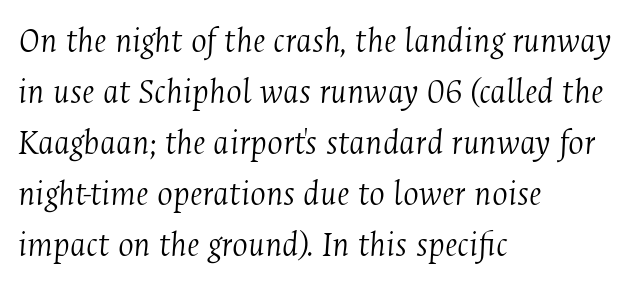
The image shows 37 px light, condensed serif type, italic (leaning right); set left-aligned, normal line spacing (1.38x), normal letter spacing, not underlined; medium stroke contrast and a medium x-height.
